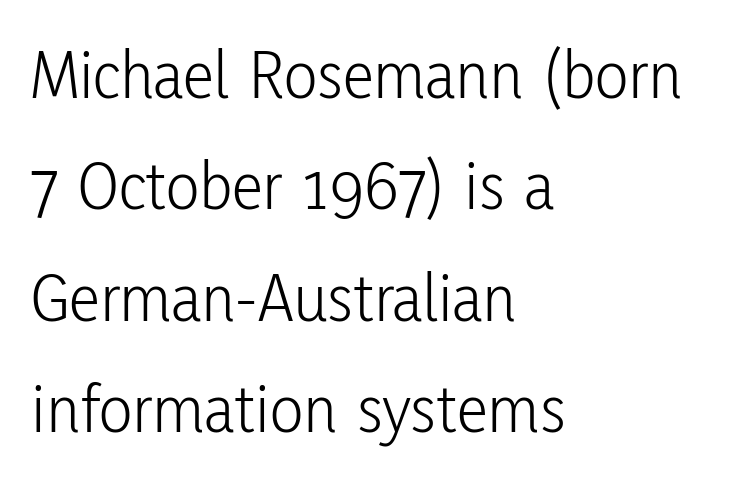
The image shows 70 px light, condensed sans-serif type, upright; set left-aligned, normal line spacing (1.59x), normal letter spacing, not underlined; low stroke contrast and a medium x-height.
